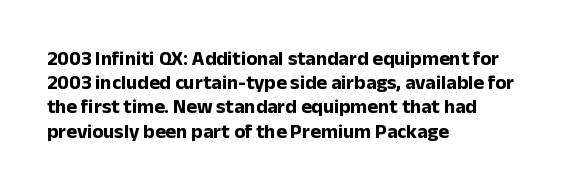
Descenders hang freely into open space. The paragraph has a hard left edge and a soft right edge. It's the straight-up-and-down kind of type. Observe the ordinary spacing: letters are neighbours, not strangers. Weight check: bold — yes, fully.
